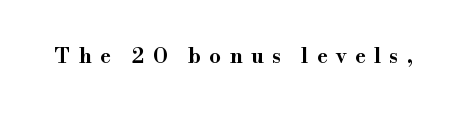
Q: Is the text italic (slanted)? A: No, it is upright.
Q: Is the text underlined? A: No.
Q: Is the spacing between letters normal or unusually wide? A: Unusually wide.
